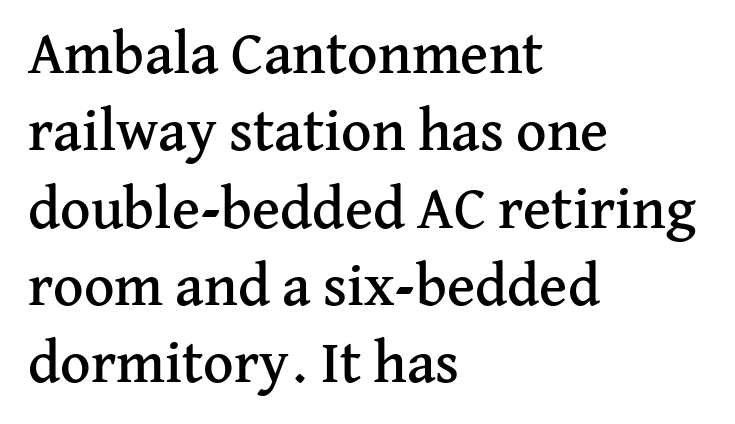
The image shows 59 px serif type, upright; set left-aligned, normal line spacing (1.31x), normal letter spacing, not underlined; medium stroke contrast and a medium x-height.
